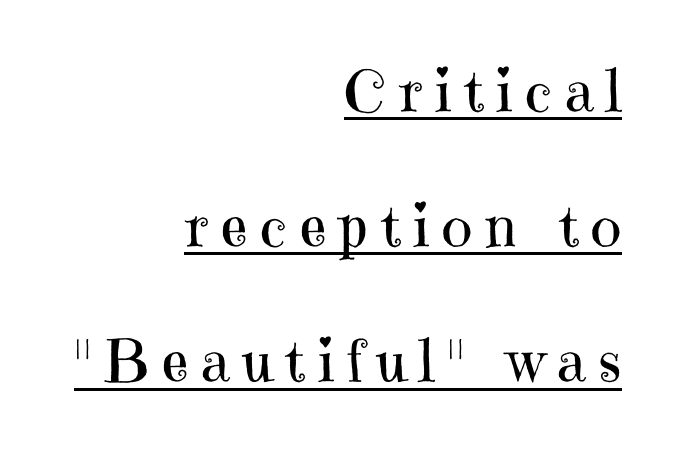
Q: Is the text bold? A: No.
Q: Is the text italic (slanted)? A: No, it is upright.
Q: Is the typeface a serif or a sans-serif typeface? A: Serif.
Q: Is the text underlined? A: Yes.
Q: How is the paragraph aligned? A: Right-aligned.
Q: Is the spacing between letters normal or unusually wide? A: Unusually wide.
Q: Is the spacing between lines tight, normal or loose? A: Loose.
Q: Width (condensed, normal, or wide)? A: Normal.
Q: Stroke contrast? A: High.
Q: x-height? A: Medium.
Q: Monospaced? A: No.
